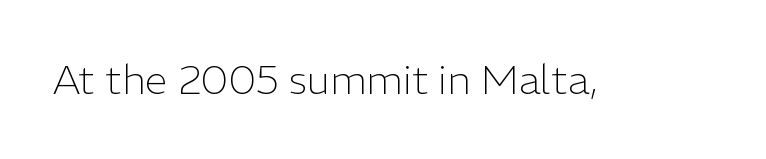
The image shows 41 px light sans-serif type, upright; set normal letter spacing, not underlined; low stroke contrast and a medium x-height.
